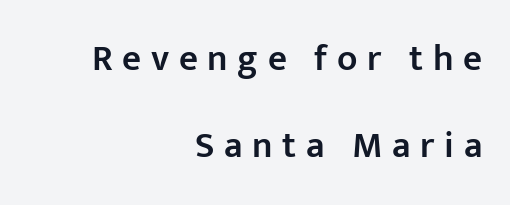
{"serif": "no", "italic": "no", "bold": "semi", "weight": "semibold", "width": "normal", "stroke_contrast": "low", "x_height": "medium", "monospaced": "no", "underline": "no", "align": "right", "line_spacing": "loose", "line_spacing_ratio": 2.35, "letter_spacing": "wide", "letter_spacing_em": 0.26, "glyph_px": 37}
